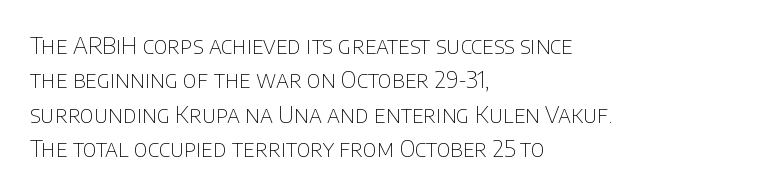
{"italic": "no", "bold": "no", "underline": "no", "align": "left", "line_spacing": "normal", "line_spacing_ratio": 1.49, "letter_spacing": "normal", "letter_spacing_em": 0.0, "glyph_px": 23}
